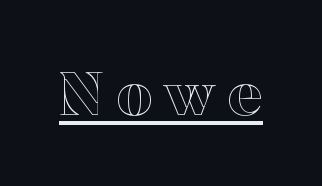
Ordinary non-slanted type is in use. Underlined type. Looks like regular typesetting: each glyph gets only the width it needs.
